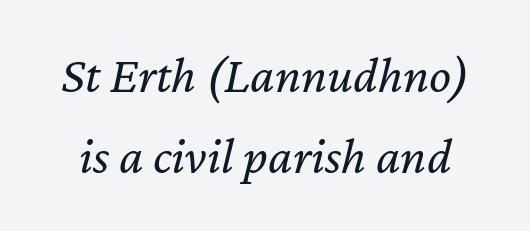
{"italic": "yes", "lean": "right", "slant_degrees": 12, "bold": "no", "weight": "regular", "width": "normal", "stroke_contrast": "low", "x_height": "medium", "monospaced": "no", "underline": "no", "line_spacing": "normal", "line_spacing_ratio": 1.56, "letter_spacing": "normal", "letter_spacing_em": 0.0, "glyph_px": 52}
